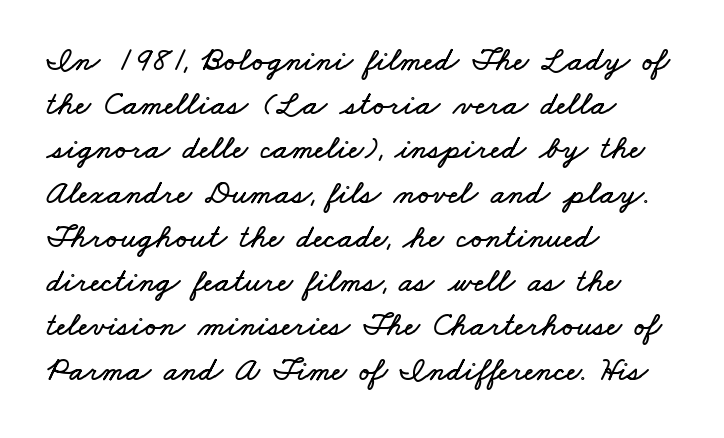
Each letter keeps its own natural width here, so spacing adapts to shape. This sample uses plain, unmodified letter spacing. The passage shown is not underscored anywhere. In CSS terms this would be text-align: left. The rendering uses a moderate line-height, typical for paragraphs.
